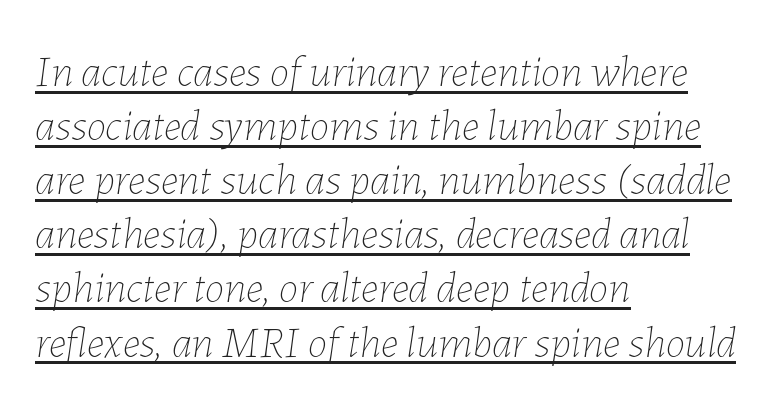
Q: Is the text bold? A: No.
Q: Is the text italic (slanted)? A: Yes, it leans right by about 7 degrees.
Q: Is the text underlined? A: Yes.
Q: How is the paragraph aligned? A: Left-aligned.
Q: Is the spacing between letters normal or unusually wide? A: Normal.
Q: Width (condensed, normal, or wide)? A: Normal.
Q: Stroke contrast? A: Low.
Q: x-height? A: Medium.
Q: Monospaced? A: No.
